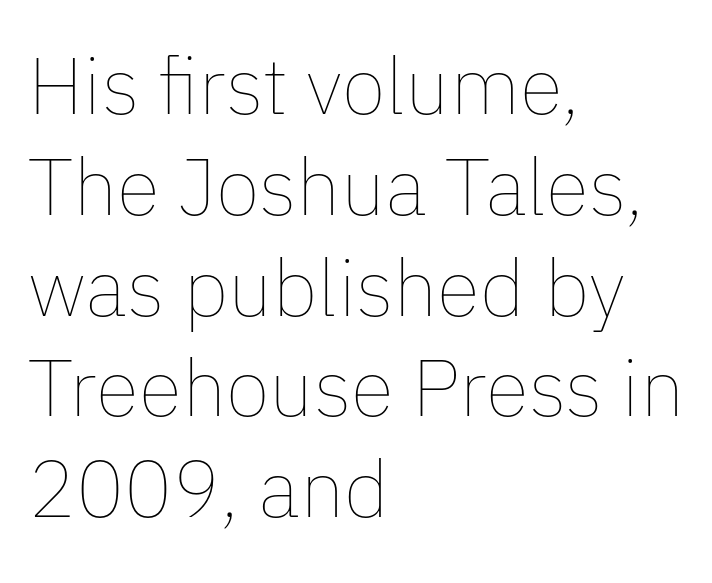
On a weight scale, this lands at 450 or below. When letters stand straight like this, we call the style roman or upright. The rendering uses a moderate line-height, typical for paragraphs. The space beneath each line is pristine and unruled.
